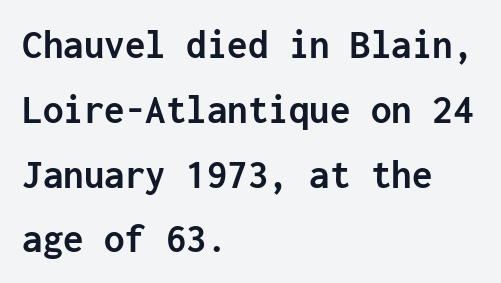
The image shows 41 px semibold sans-serif type, upright, monospaced; set left-aligned, normal line spacing (1.58x), normal letter spacing, not underlined; low stroke contrast and a medium x-height.
